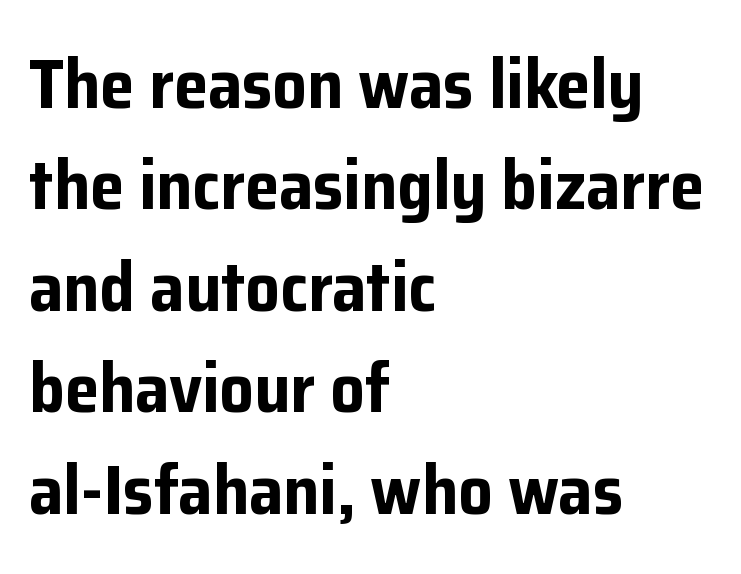
{"serif": "no", "italic": "no", "bold": "yes", "weight": "bold", "width": "normal", "stroke_contrast": "low", "x_height": "medium", "monospaced": "no", "underline": "no", "align": "left", "line_spacing": "normal", "line_spacing_ratio": 1.47, "letter_spacing": "normal", "letter_spacing_em": 0.0, "glyph_px": 69}
